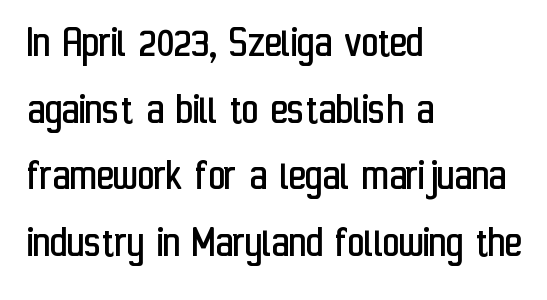
{"serif": "no", "italic": "no", "bold": "no", "weight": "regular", "width": "condensed", "stroke_contrast": "low", "x_height": "medium", "monospaced": "no", "underline": "no", "align": "left", "line_spacing": "normal", "line_spacing_ratio": 1.45, "letter_spacing": "normal", "letter_spacing_em": 0.0, "glyph_px": 46}
